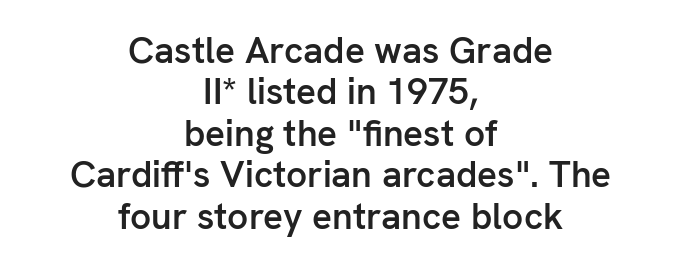
{"serif": "no", "italic": "no", "bold": "semi", "weight": "semibold", "width": "normal", "stroke_contrast": "low", "x_height": "medium", "monospaced": "no", "underline": "no", "align": "center", "line_spacing": "tight", "line_spacing_ratio": 1.12, "letter_spacing": "normal", "letter_spacing_em": 0.0, "glyph_px": 37}
